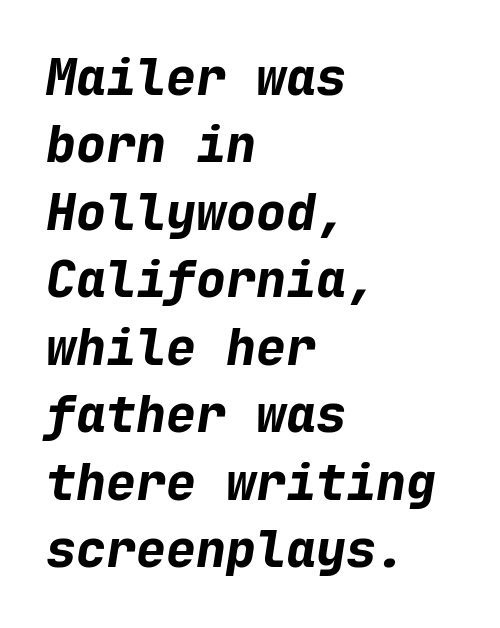
The image shows 50 px bold type, italic (leaning right), monospaced; set left-aligned, normal line spacing (1.35x), normal letter spacing, not underlined; low stroke contrast and a medium x-height.
